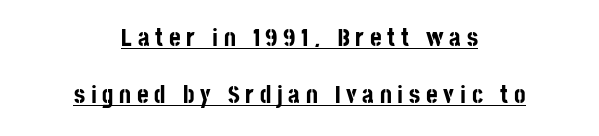
{"italic": "no", "bold": "yes", "underline": "yes", "align": "center", "line_spacing": "loose", "line_spacing_ratio": 2.3, "letter_spacing": "wide", "letter_spacing_em": 0.23, "glyph_px": 25}
